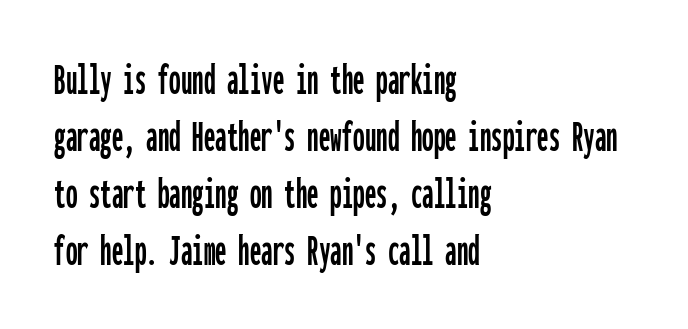
Q: Is the text italic (slanted)? A: No, it is upright.
Q: Is the typeface a serif or a sans-serif typeface? A: Sans-serif.
Q: Is the text underlined? A: No.
Q: How is the paragraph aligned? A: Left-aligned.
Q: Is the spacing between letters normal or unusually wide? A: Normal.
Q: Width (condensed, normal, or wide)? A: Condensed.
Q: Stroke contrast? A: Low.
Q: x-height? A: Medium.
Q: Monospaced? A: Yes.
